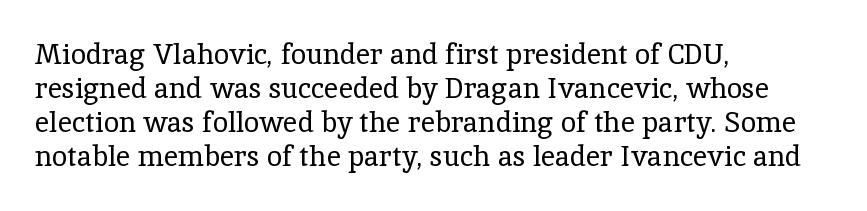
{"serif": "yes", "italic": "no", "bold": "no", "weight": "regular", "width": "normal", "x_height": "medium", "monospaced": "no", "underline": "no", "align": "left", "line_spacing_ratio": 1.22, "letter_spacing": "normal", "letter_spacing_em": 0.0, "glyph_px": 28}
